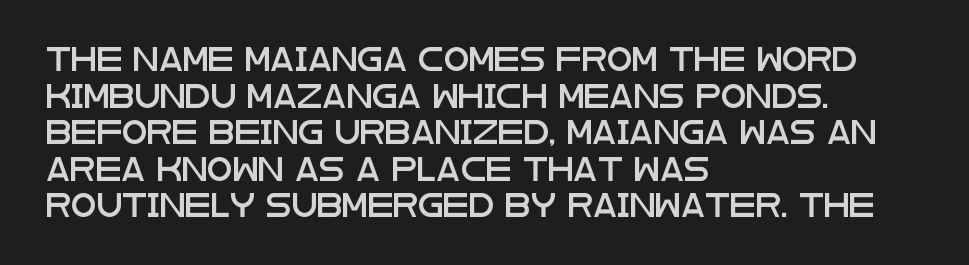
The image shows 23 px text type, upright; set left-aligned, normal line spacing (1.59x), normal letter spacing, not underlined.
